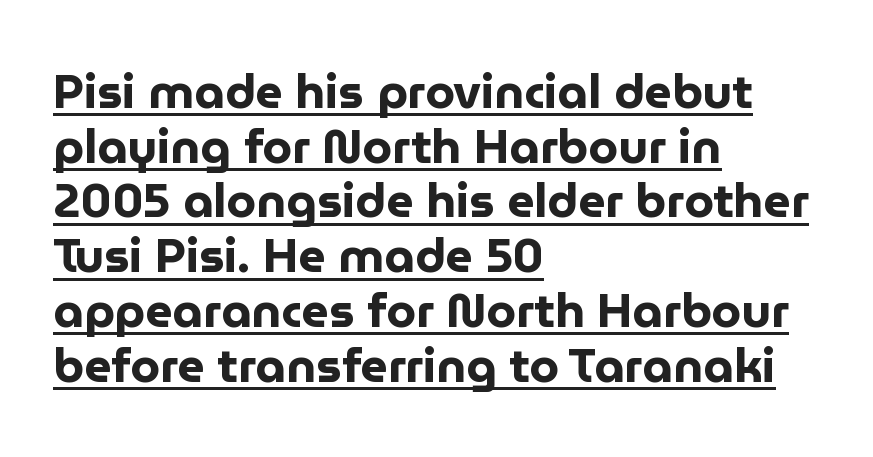
The letters sit at their default tracking, neither squeezed nor spread. Teacher's note: observe the even left margin — that is flush-left alignment. The passage shown is underscored from start to finish. Vertically, the passage feels compressed, each row crowding the next. Ordinary non-slanted type is in use. Every letter is thick-stroked: bold, no question.
